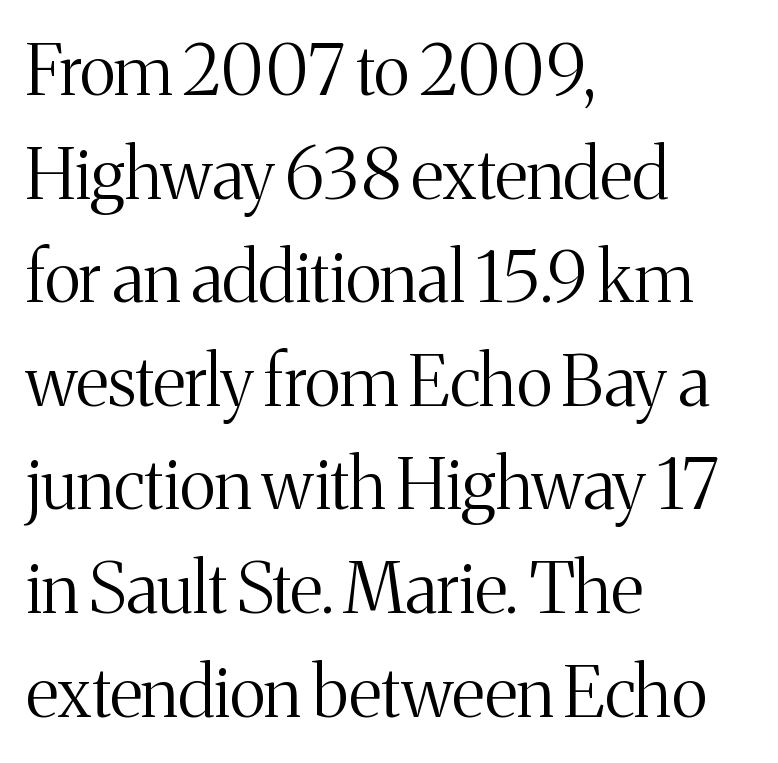
Q: Is the text bold? A: No.
Q: Is the text italic (slanted)? A: No, it is upright.
Q: Is the typeface a serif or a sans-serif typeface? A: Serif.
Q: Is the text underlined? A: No.
Q: How is the paragraph aligned? A: Left-aligned.
Q: Is the spacing between letters normal or unusually wide? A: Normal.
Q: Is the spacing between lines tight, normal or loose? A: Normal.
Q: Width (condensed, normal, or wide)? A: Normal.
Q: Stroke contrast? A: Medium.
Q: x-height? A: Medium.
Q: Monospaced? A: No.
